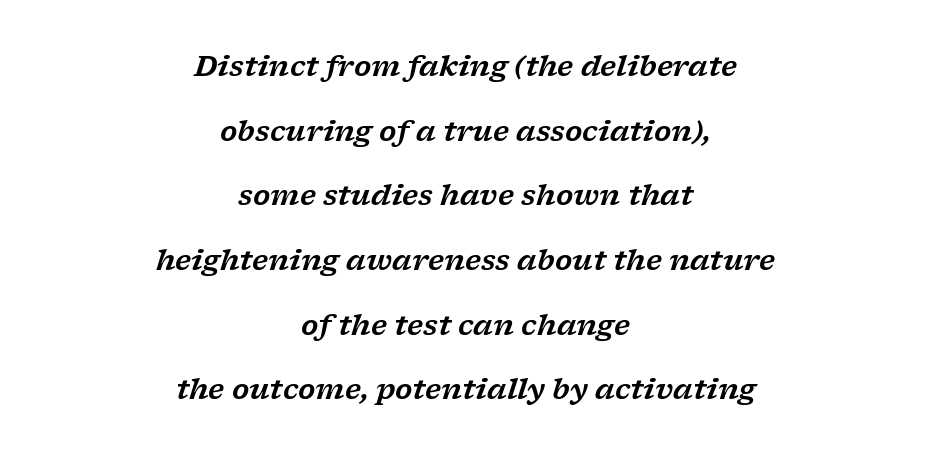
{"serif": "yes", "italic": "yes", "lean": "right", "slant_degrees": 17, "width": "wide", "stroke_contrast": "low", "x_height": "medium", "monospaced": "no", "underline": "no", "align": "center", "line_spacing": "loose", "line_spacing_ratio": 2.31, "letter_spacing": "normal", "letter_spacing_em": 0.0, "glyph_px": 28}
